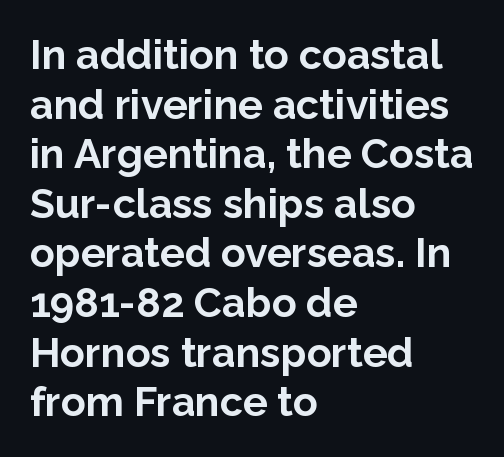
Glance below the letters and you will spot only blank space. Weight check: bold — yes, fully. The characters display no serif detailing; their extremities are plain. Alignment: flush left. A typesetter would call this proportional, since set widths differ per character. The horizontal fit of the characters is conventional and even.
